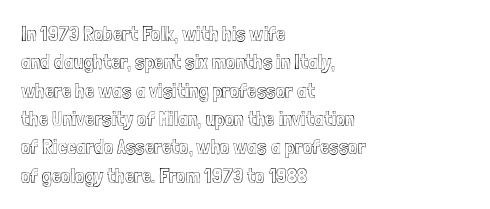
The image shows 21 px text type, upright; set left-aligned, normal line spacing (1.35x), normal letter spacing, not underlined.
